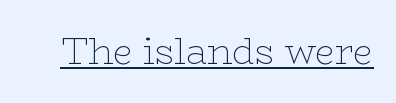
Q: Is the text bold? A: No.
Q: Is the text italic (slanted)? A: No, it is upright.
Q: Is the typeface a serif or a sans-serif typeface? A: Serif.
Q: Is the text underlined? A: Yes.
Q: Is the spacing between letters normal or unusually wide? A: Normal.
Q: Width (condensed, normal, or wide)? A: Wide.
Q: Stroke contrast? A: Low.
Q: x-height? A: Medium.
Q: Monospaced? A: No.
